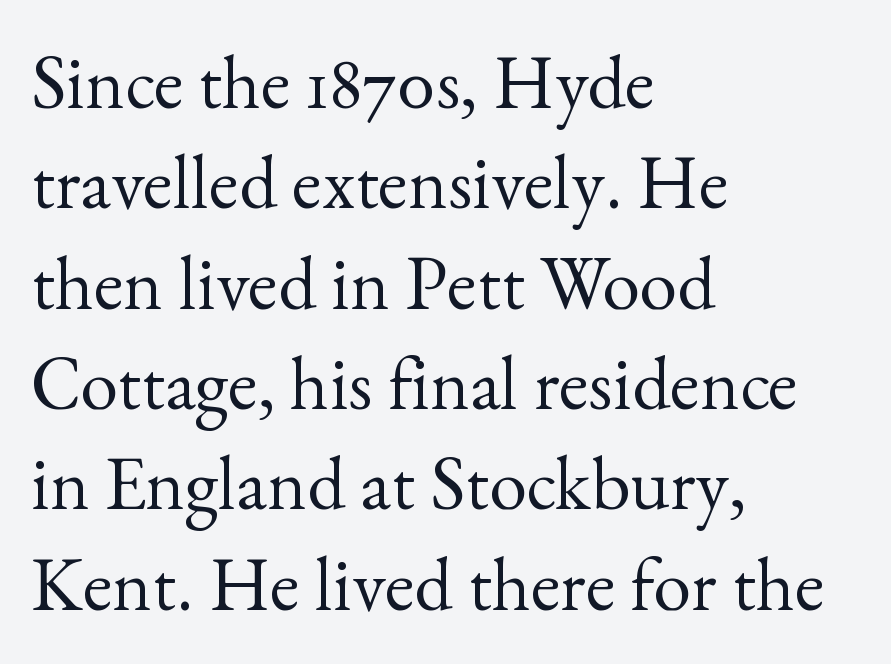
The image shows 76 px regular-weight serif type, upright; set left-aligned, normal line spacing (1.32x), normal letter spacing, not underlined; a small x-height.
